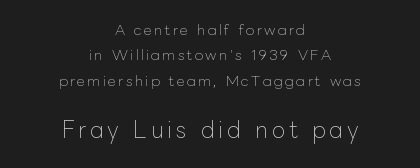
Q: Is the text bold? A: No.
Q: Is the text italic (slanted)? A: No, it is upright.
Q: Is the text underlined? A: No.
Q: How is the paragraph aligned? A: Centered.
Q: Which block of text is set in a larger size, the first (top) or the second (bottom)? A: The second (bottom) one.
